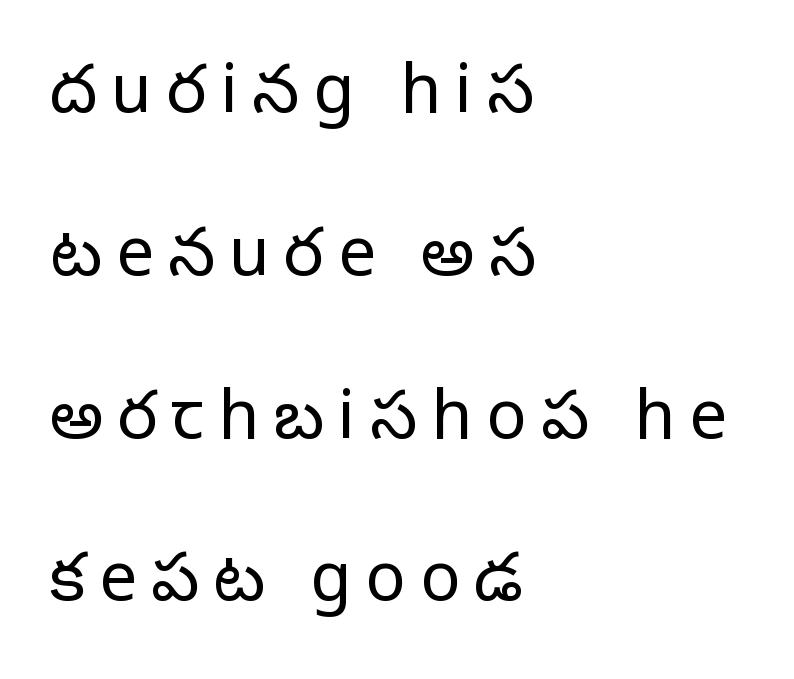
Interline gaps are noticeably wide in this sample. Style check: upright. Each line starts at the same left margin while the right side varies. Each word looks stretched out because of the extra space between its letters. Think standard paragraph weight, or any step lighter than that.
